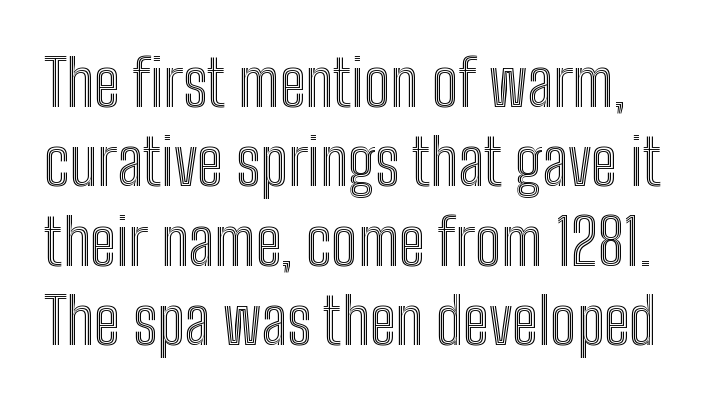
Here the designer chose a conventional face with non-uniform glyph widths. The space directly below the letters is spotless. Students, note that the glyphs here touch the page at normal intervals. Posture: straight, roman, zero tilt.
